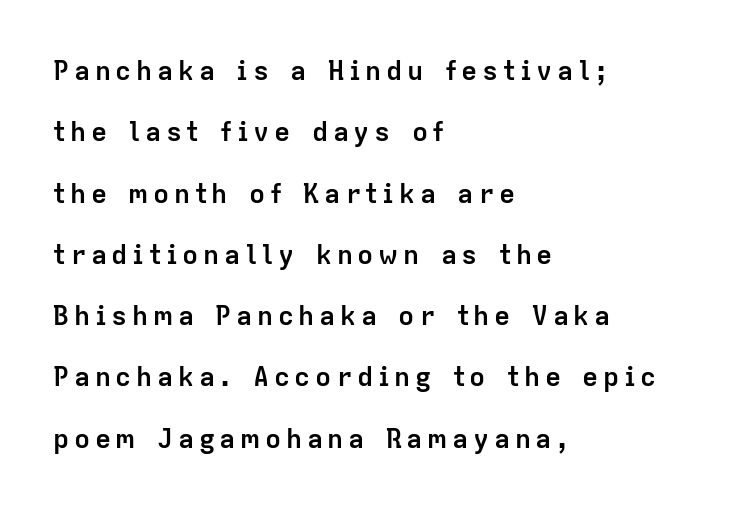
{"italic": "no", "bold": "yes", "underline": "no", "align": "left", "line_spacing": "loose", "line_spacing_ratio": 2.27, "glyph_px": 27}
